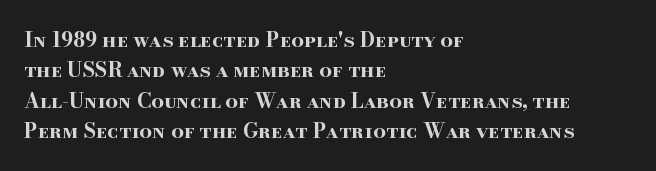
Q: Is the text bold? A: Yes.
Q: Is the text italic (slanted)? A: No, it is upright.
Q: Is the text underlined? A: No.
Q: How is the paragraph aligned? A: Left-aligned.
Q: Is the spacing between letters normal or unusually wide? A: Normal.
Q: Is the spacing between lines tight, normal or loose? A: Normal.
